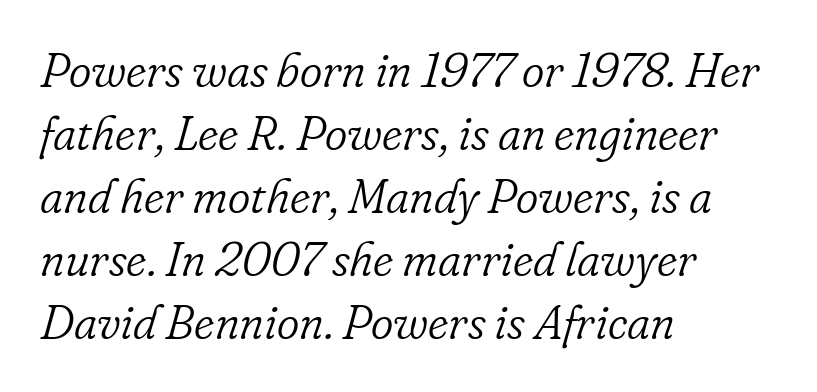
{"serif": "yes", "italic": "yes", "lean": "right", "slant_degrees": 16, "bold": "no", "weight": "light", "width": "normal", "stroke_contrast": "low", "x_height": "small", "monospaced": "no", "underline": "no", "align": "left", "line_spacing": "normal", "line_spacing_ratio": 1.31, "letter_spacing": "normal", "letter_spacing_em": 0.0, "glyph_px": 48}
